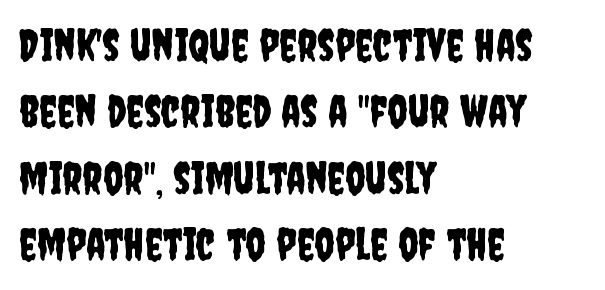
{"serif": "no", "italic": "no", "width": "condensed", "stroke_contrast": "low", "x_height": "large", "monospaced": "no", "underline": "no", "align": "left", "line_spacing": "normal", "line_spacing_ratio": 1.51, "letter_spacing": "normal", "letter_spacing_em": 0.0, "glyph_px": 44}
